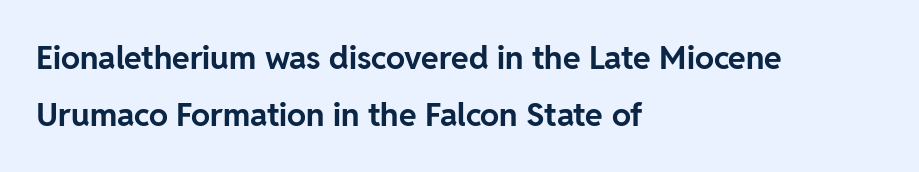
The image shows 32 px bold sans-serif type, upright; set left-aligned, line spacing 1.78x, normal letter spacing, not underlined; low stroke contrast and a medium x-height.
